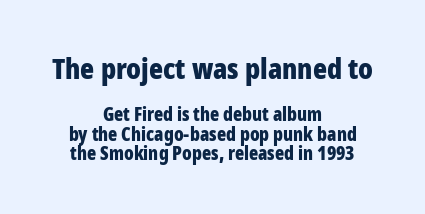
The image shows 29 px bold, condensed sans-serif type, upright; set centered, tight line spacing (1.01x), normal letter spacing, not underlined; the first (top) block is 1.53x larger; low stroke contrast and a medium x-height.
